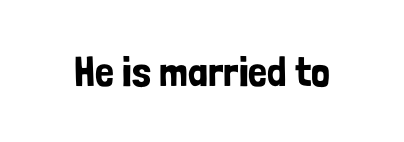
Plain, unruled lines of type. A typesetter would call this proportional, since set widths differ per character. Font category for this specimen: sans-serif. It's the straight-up-and-down kind of type. You could call the tracking neutral — neither tight nor loose.
